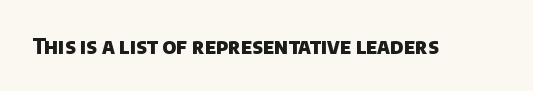
{"bold": "yes", "underline": "no", "letter_spacing": "normal", "letter_spacing_em": 0.0, "glyph_px": 21}
